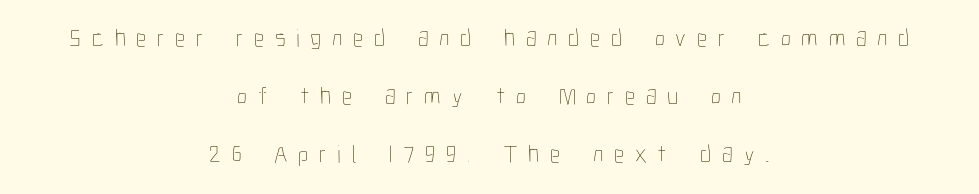
Honestly, the letter spacing is so wide it's the main thing you notice. Which margin do the lines hug? Neither — every line sits in the middle. Posture: upright roman. The letters look calm and open, with moderate or lighter stems. Descenders are the only things crossing below the line. Is there much room between lines? Yes — plenty of vertical air separates them.
